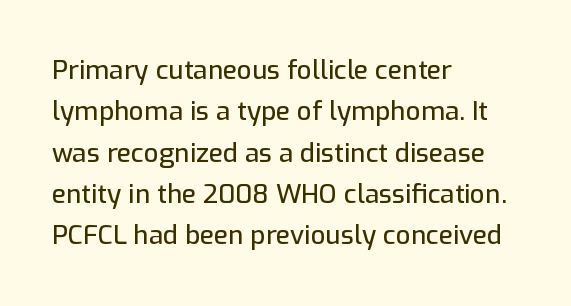
{"italic": "no", "underline": "no", "align": "left", "line_spacing": "normal", "line_spacing_ratio": 1.59, "letter_spacing": "normal", "letter_spacing_em": 0.0, "glyph_px": 26}
